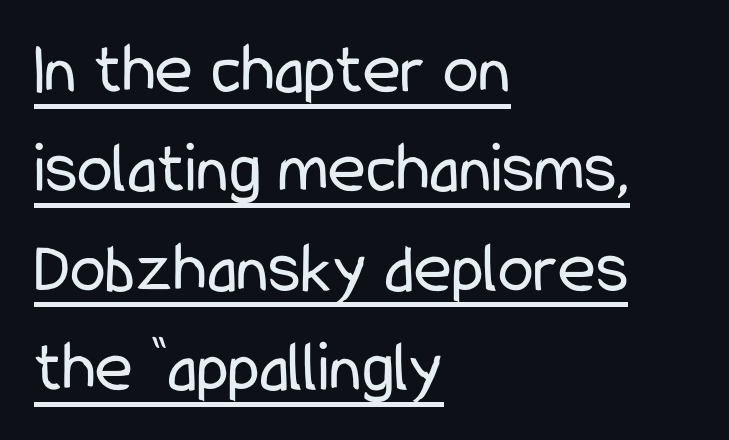
The image shows 72 px regular-weight, condensed sans-serif type, upright; set left-aligned, normal line spacing (1.38x), normal letter spacing, underlined; low stroke contrast and a medium x-height.
